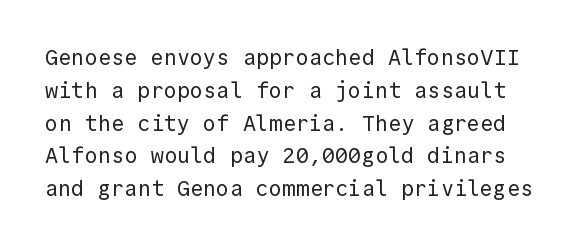
The image shows 22 px text type, upright; set normal line spacing (1.49x), normal letter spacing, not underlined.
